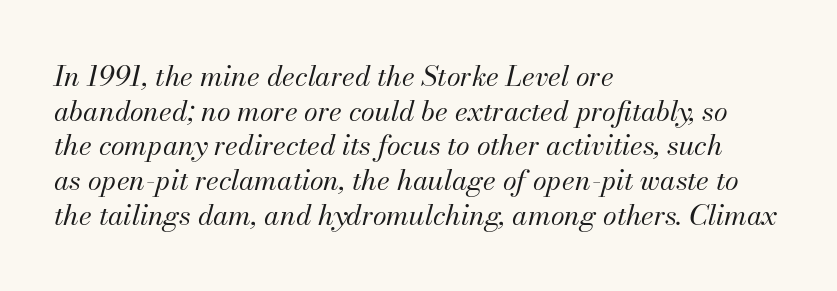
{"italic": "yes", "lean": "right", "slant_degrees": 13, "bold": "no", "weight": "regular", "width": "normal", "stroke_contrast": "medium", "x_height": "small", "monospaced": "no", "underline": "no", "align": "left", "line_spacing_ratio": 1.24, "letter_spacing": "normal", "letter_spacing_em": 0.0, "glyph_px": 28}
